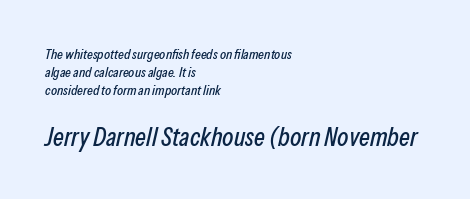
The image shows 26 px text type, italic (leaning right); set left-aligned, normal line spacing (1.28x), normal letter spacing, not underlined; the second (bottom) block is 1.86x larger.
